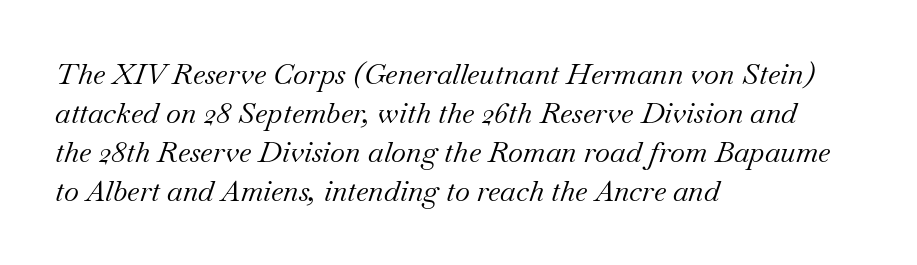
The image shows 29 px regular-weight serif type, italic (leaning right); set left-aligned, normal line spacing (1.34x), normal letter spacing, not underlined; medium stroke contrast and a small x-height.
